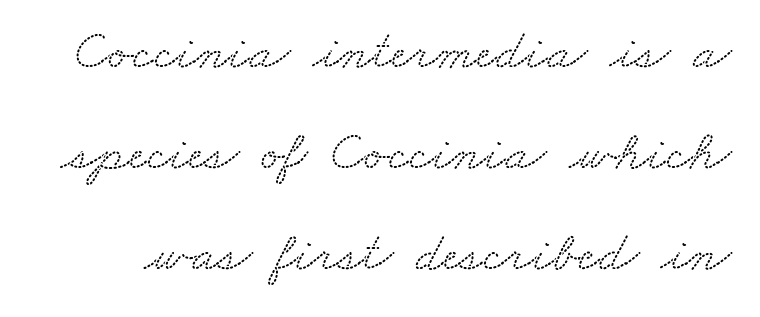
{"width": "wide", "stroke_contrast": "low", "x_height": "small", "monospaced": "no", "underline": "no", "line_spacing_ratio": 1.8, "letter_spacing": "normal", "letter_spacing_em": 0.0, "glyph_px": 56}
